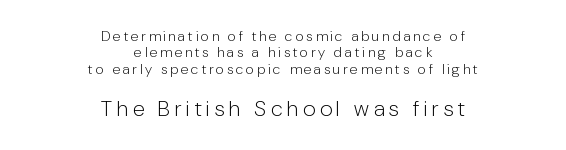
The paragraph shown floats in the horizontal middle. Block two is the big one; block one sits smaller above it. Someone cranked the tracking dial way up on this one. Compared with a typical body face, this is equally light or lighter still. Quick note: underline off.
